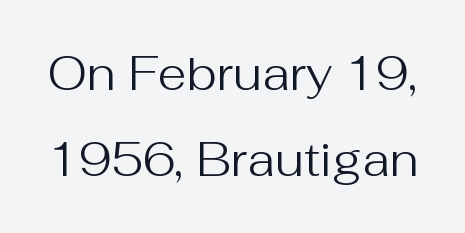
Q: Is the text bold? A: No.
Q: Is the text italic (slanted)? A: No, it is upright.
Q: Is the typeface a serif or a sans-serif typeface? A: Sans-serif.
Q: Is the text underlined? A: No.
Q: Is the spacing between letters normal or unusually wide? A: Normal.
Q: Width (condensed, normal, or wide)? A: Normal.
Q: Stroke contrast? A: Medium.
Q: x-height? A: Medium.
Q: Monospaced? A: No.
